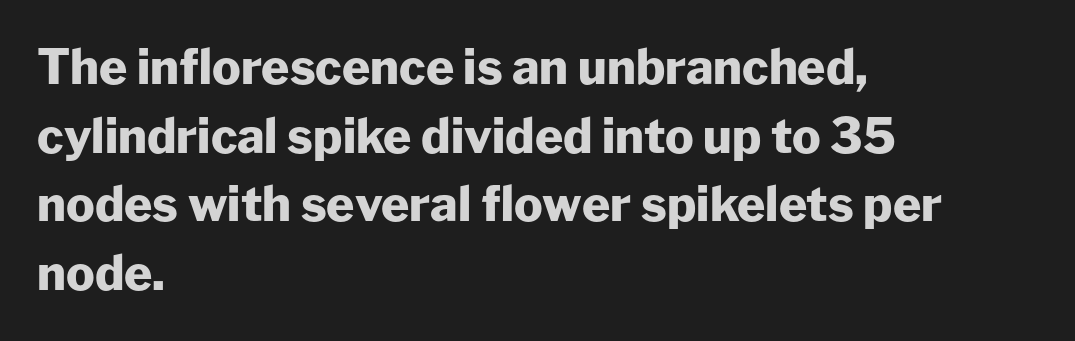
Q: Is the text bold? A: Yes.
Q: Is the text italic (slanted)? A: No, it is upright.
Q: Is the typeface a serif or a sans-serif typeface? A: Sans-serif.
Q: Is the text underlined? A: No.
Q: How is the paragraph aligned? A: Left-aligned.
Q: Is the spacing between letters normal or unusually wide? A: Normal.
Q: Is the spacing between lines tight, normal or loose? A: Normal.
Q: Width (condensed, normal, or wide)? A: Normal.
Q: Stroke contrast? A: Low.
Q: x-height? A: Medium.
Q: Monospaced? A: No.
